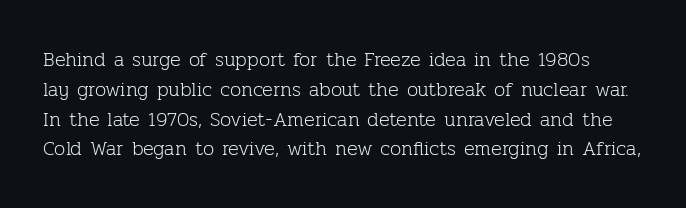
{"italic": "no", "bold": "no", "underline": "no", "line_spacing": "normal", "line_spacing_ratio": 1.49, "letter_spacing": "normal", "letter_spacing_em": 0.0, "glyph_px": 20}
